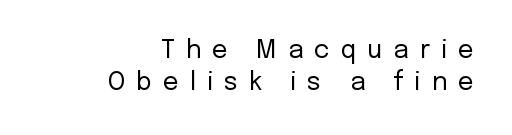
If you measured baseline to baseline, you'd find a middling distance. The string is rendered with underlining switched off. The compositor pushed each line to the right boundary. Vertical stems look standard width or narrower in stroke.
